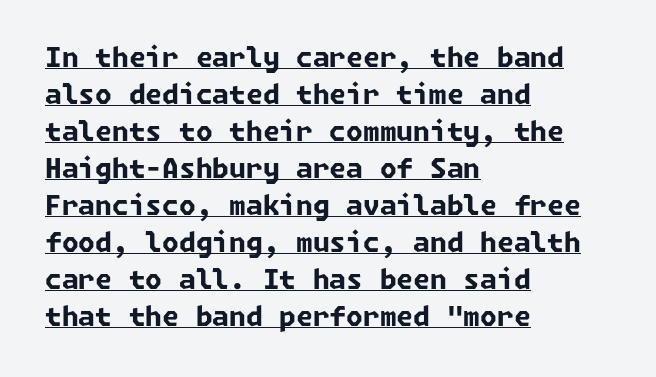
The image shows 27 px bold type; set left-aligned, normal line spacing (1.37x), normal letter spacing, underlined.
